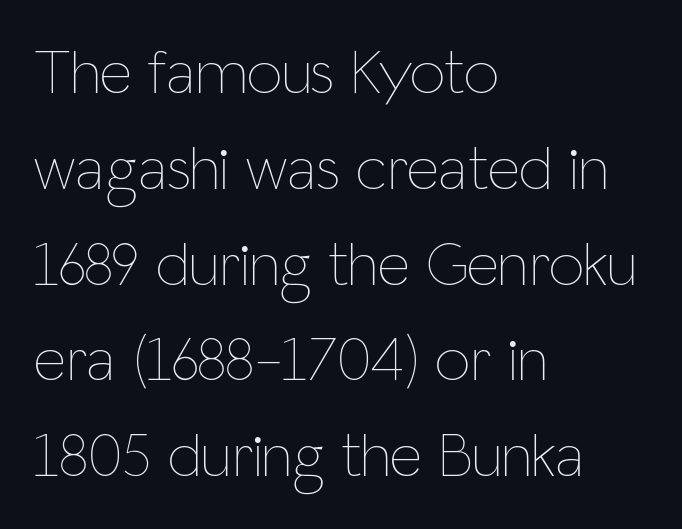
You could not count columns in this text — the font is proportionally spaced. The weight would be labelled regular, book, light, or lighter still. These lines stack with their left ends in a neat column. Letter spacing: default. No italicization has been applied; the sample stays upright. The designer left line spacing at the default.
